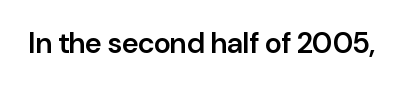
The image shows 29 px semibold sans-serif type, upright; set normal letter spacing, not underlined; low stroke contrast and a medium x-height.
